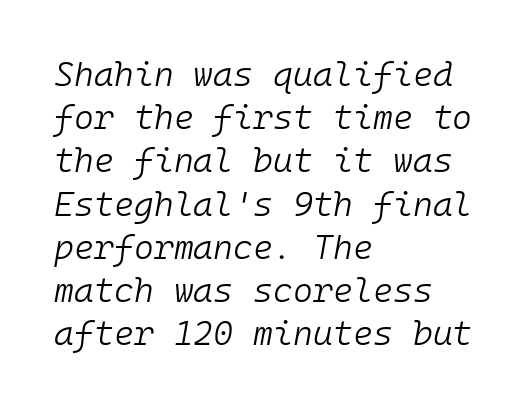
The rag falls on the right side of this text block. Decoration check: the copy has no underline. In terms of leading, this rendering sits right in the middle. Is this a fixed-width face? Yes — each glyph sits in an identical cell. There is no visible air inserted between adjacent glyphs. An italicized treatment has been applied to the whole sample.
